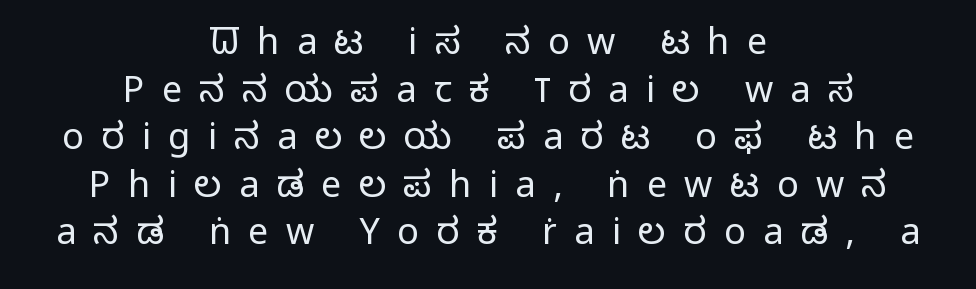
Q: Is the text bold? A: No.
Q: Is the text italic (slanted)? A: No, it is upright.
Q: Is the typeface a serif or a sans-serif typeface? A: Sans-serif.
Q: Is the text underlined? A: No.
Q: How is the paragraph aligned? A: Centered.
Q: Is the spacing between letters normal or unusually wide? A: Unusually wide.
Q: Is the spacing between lines tight, normal or loose? A: Normal.
Q: Width (condensed, normal, or wide)? A: Normal.
Q: Stroke contrast? A: Low.
Q: x-height? A: Medium.
Q: Monospaced? A: No.
